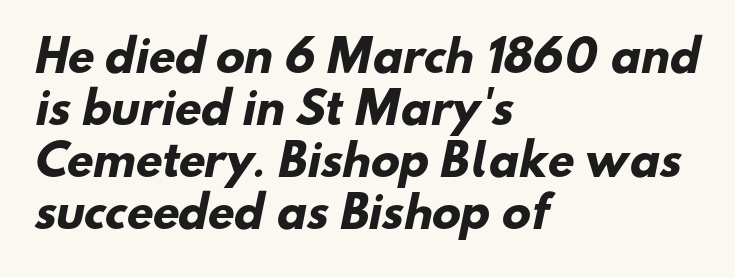
{"serif": "no", "bold": "yes", "weight": "heavy", "width": "normal", "stroke_contrast": "low", "x_height": "small", "monospaced": "no", "underline": "no", "align": "left", "line_spacing_ratio": 1.21, "letter_spacing": "normal", "letter_spacing_em": 0.0, "glyph_px": 43}
